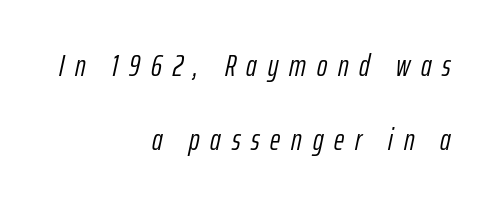
{"italic": "yes", "lean": "right", "slant_degrees": 12, "bold": "no", "weight": "light", "width": "condensed", "stroke_contrast": "low", "x_height": "medium", "monospaced": "no", "underline": "no", "align": "right", "line_spacing": "loose", "line_spacing_ratio": 2.38, "letter_spacing": "wide", "letter_spacing_em": 0.35, "glyph_px": 31}
